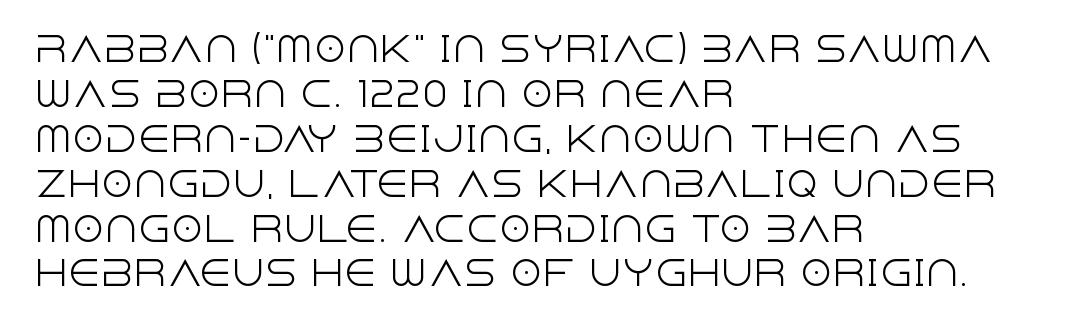
The image shows 33 px light sans-serif type, upright; set left-aligned, normal line spacing (1.36x), normal letter spacing, not underlined; a large x-height.
